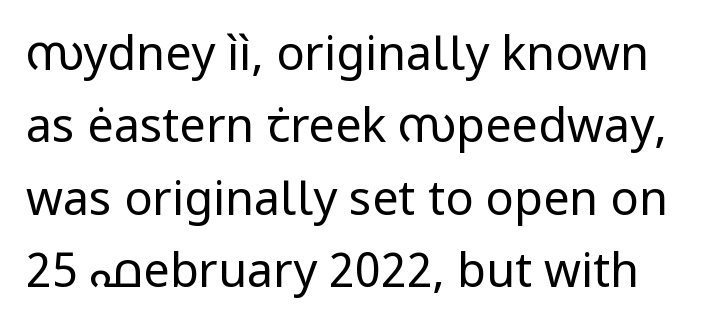
Q: Is the text bold? A: No.
Q: Is the text italic (slanted)? A: No, it is upright.
Q: Is the typeface a serif or a sans-serif typeface? A: Sans-serif.
Q: Is the text underlined? A: No.
Q: Is the spacing between letters normal or unusually wide? A: Normal.
Q: Is the spacing between lines tight, normal or loose? A: Normal.
Q: Width (condensed, normal, or wide)? A: Normal.
Q: Stroke contrast? A: Low.
Q: x-height? A: Medium.
Q: Monospaced? A: No.
